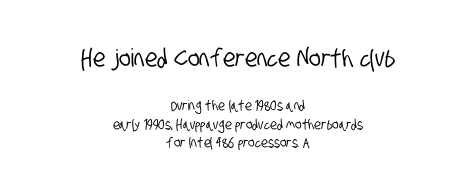
Q: Is the text underlined? A: No.
Q: How is the paragraph aligned? A: Centered.
Q: Is the spacing between letters normal or unusually wide? A: Normal.
Q: Is the spacing between lines tight, normal or loose? A: Normal.
Q: Which block of text is set in a larger size, the first (top) or the second (bottom)? A: The first (top) one.
